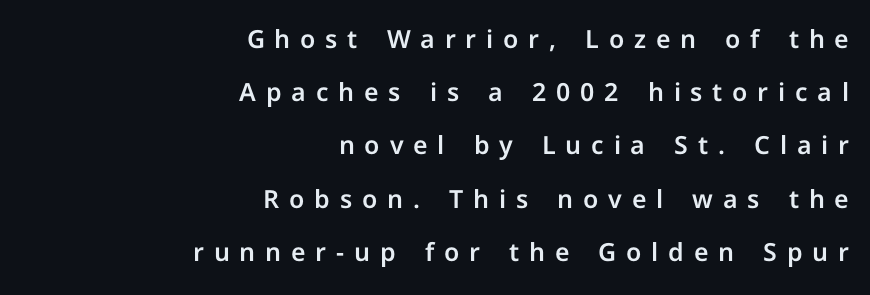
Typeset ragged left — the right edge is the straight one. Tall strokes in this sample are plumb rather than angled. One glance says open: line gaps are wider than usual. Glance below the letters and you will spot only blank space.
